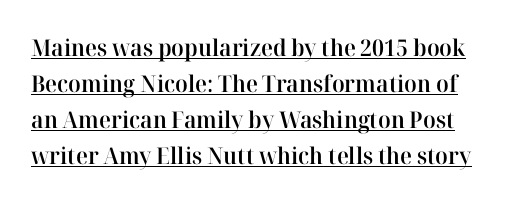
Q: Is the text bold? A: Semi-bold.
Q: Is the text italic (slanted)? A: No, it is upright.
Q: Is the text underlined? A: Yes.
Q: Is the spacing between letters normal or unusually wide? A: Normal.
Q: Is the spacing between lines tight, normal or loose? A: Normal.
